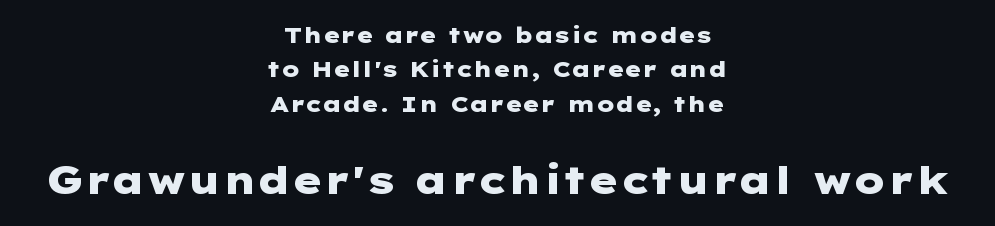
Q: Is the text bold? A: Yes.
Q: Is the text italic (slanted)? A: No, it is upright.
Q: Is the typeface a serif or a sans-serif typeface? A: Sans-serif.
Q: Is the text underlined? A: No.
Q: How is the paragraph aligned? A: Centered.
Q: Is the spacing between letters normal or unusually wide? A: Normal.
Q: Is the spacing between lines tight, normal or loose? A: Normal.
Q: Which block of text is set in a larger size, the first (top) or the second (bottom)? A: The second (bottom) one.
Q: Width (condensed, normal, or wide)? A: Wide.
Q: Stroke contrast? A: Low.
Q: x-height? A: Medium.
